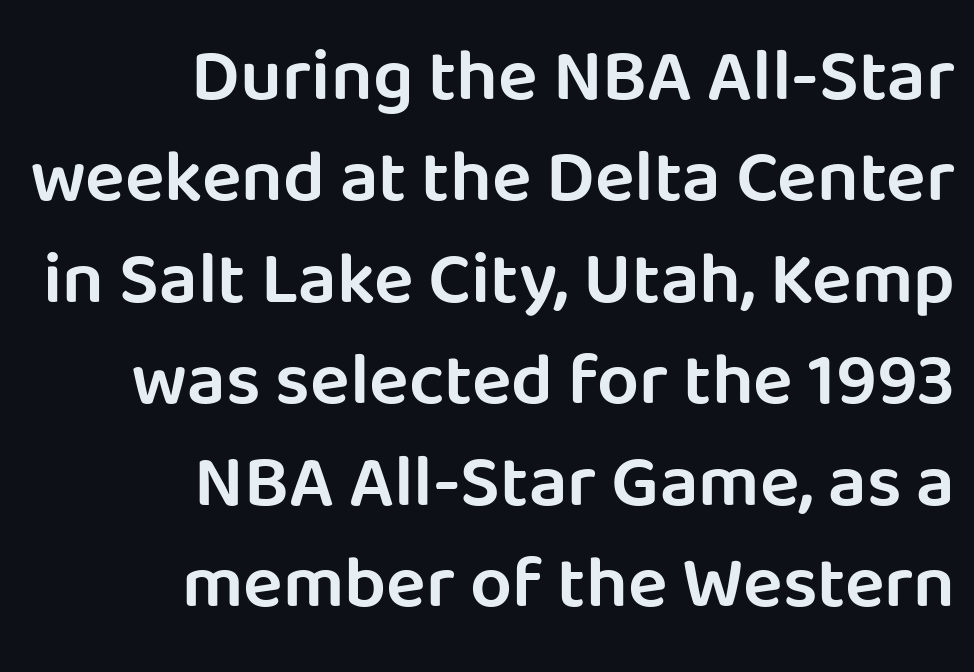
Compared with an ordinary text face, these strokes are moderately heavier — a semibold. Horizontal alignment here is rightward, an uncommon choice for prose. This rendering features lettering with no underline. Spacing verdict: proportional, widths tailored to each character. Vertical strokes here are truly vertical.
